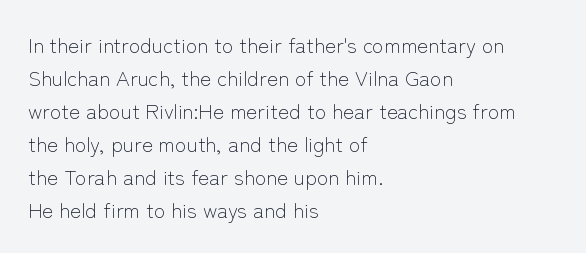
Q: Is the text bold? A: No.
Q: Is the text italic (slanted)? A: No, it is upright.
Q: Is the text underlined? A: No.
Q: How is the paragraph aligned? A: Left-aligned.
Q: Is the spacing between letters normal or unusually wide? A: Normal.
Q: Is the spacing between lines tight, normal or loose? A: Normal.
